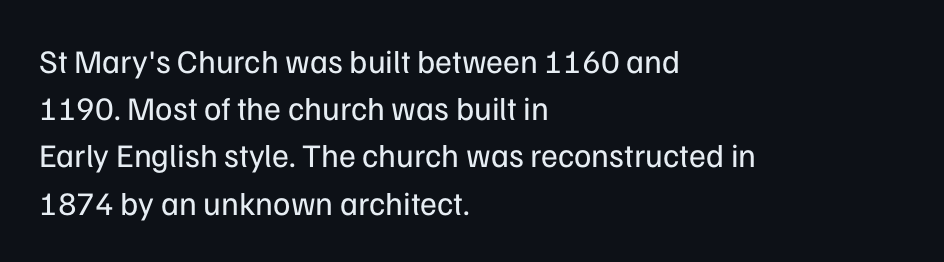
{"serif": "no", "italic": "no", "bold": "no", "weight": "regular", "width": "normal", "stroke_contrast": "low", "x_height": "medium", "monospaced": "no", "underline": "no", "align": "left", "line_spacing": "normal", "line_spacing_ratio": 1.43, "letter_spacing": "normal", "letter_spacing_em": 0.0, "glyph_px": 33}
